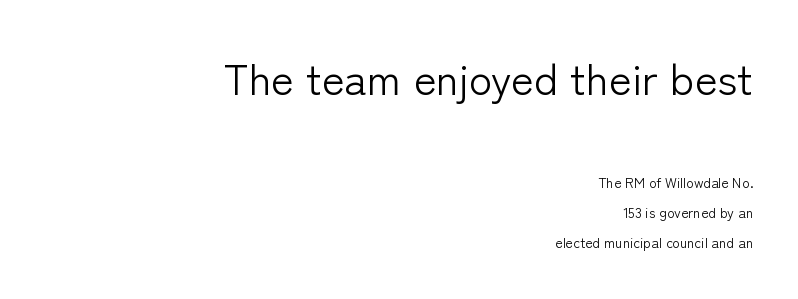
The type is set solid horizontally, with unmodified tracking. You can tell it's not italic because the verticals are truly vertical. A typesetter would label this face a sans. You could not count columns in this text — the font is proportionally spaced. Vertical stems look standard width or narrower in stroke.
